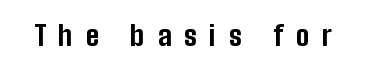
Q: Is the text bold? A: Yes.
Q: Is the text italic (slanted)? A: No, it is upright.
Q: Is the typeface a serif or a sans-serif typeface? A: Sans-serif.
Q: Is the text underlined? A: No.
Q: Is the spacing between letters normal or unusually wide? A: Unusually wide.
Q: Width (condensed, normal, or wide)? A: Condensed.
Q: Stroke contrast? A: Low.
Q: x-height? A: Medium.
Q: Monospaced? A: No.
